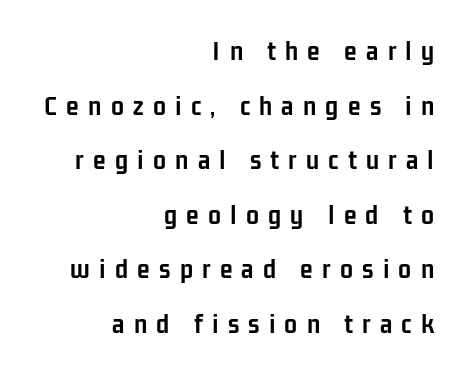
The rendering uses natural spacing where letterforms have individual widths. Set as a true bold cut, around the 700 mark. Words float on clear page, feet unadorned. The typeface chosen for these lines omits serifs.
